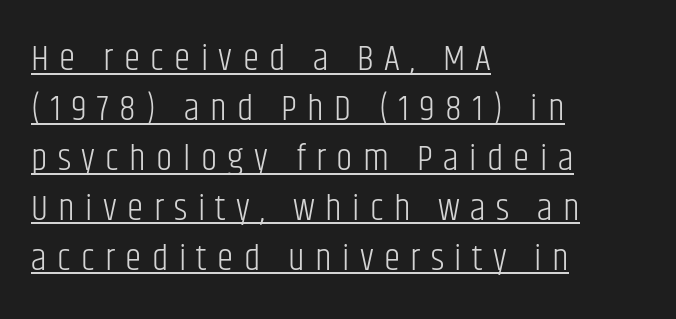
The image shows 37 px light, condensed sans-serif type, upright; set left-aligned, normal line spacing (1.35x), unusually wide letter spacing (+0.28 em), underlined; low stroke contrast and a large x-height.
